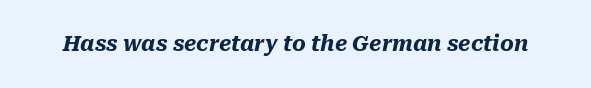
{"italic": "yes", "lean": "right", "slant_degrees": 10, "bold": "yes", "underline": "no", "letter_spacing": "normal", "letter_spacing_em": 0.0, "glyph_px": 21}
